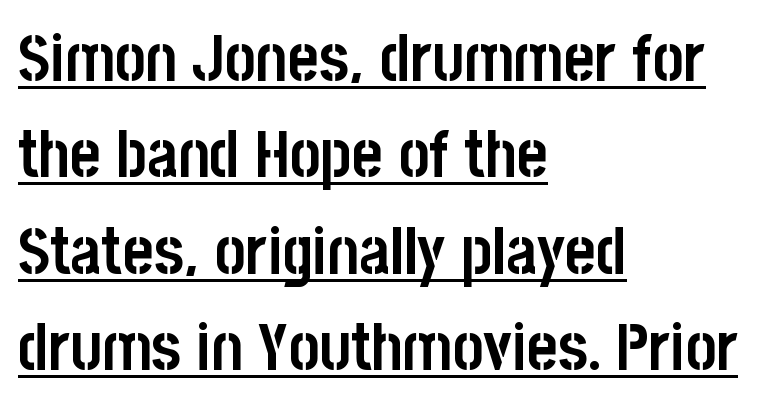
{"serif": "no", "italic": "no", "bold": "yes", "weight": "semibold", "width": "condensed", "stroke_contrast": "low", "x_height": "large", "monospaced": "no", "underline": "yes", "align": "left", "line_spacing": "normal", "line_spacing_ratio": 1.46, "letter_spacing": "normal", "letter_spacing_em": 0.0, "glyph_px": 66}
